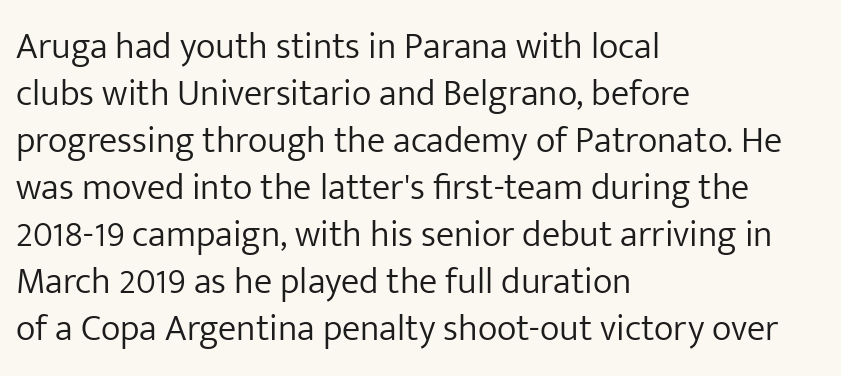
No heavy texture on the line: the type isn't bold. The compositor pushed each line to the left boundary. Vertical strokes here are truly vertical. The rendering uses a moderate line-height, typical for paragraphs. Here the designer chose a conventional face with non-uniform glyph widths.
